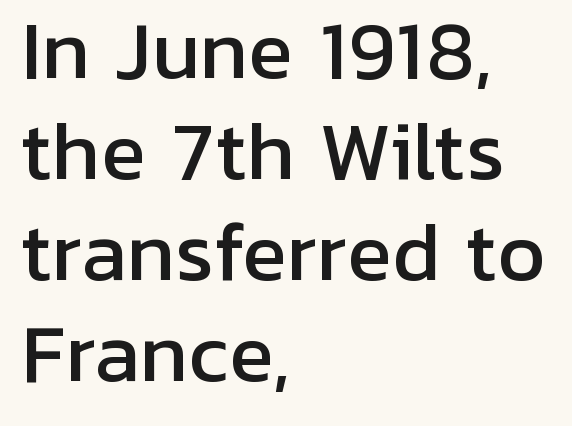
The rendering anchors every line to the left-hand side. Letter spacing: default. A typesetter would label this face a sans. The zone under the glyphs is completely vacant. Character widths vary here, with narrow letters taking less room than wide ones. Vertical strokes here are truly vertical.
